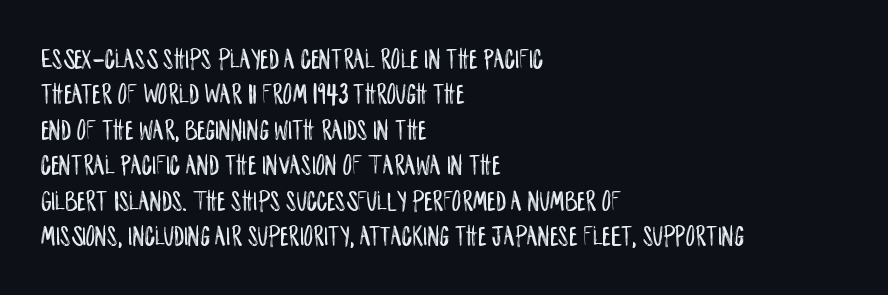
The image shows 29 px condensed sans-serif type, upright; set left-aligned, line spacing 1.22x, normal letter spacing, not underlined; low stroke contrast and a large x-height.
